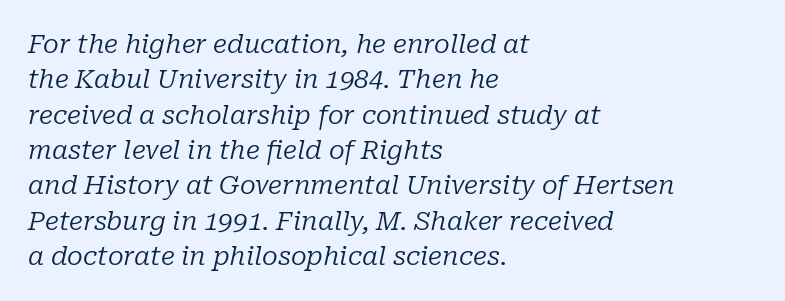
{"italic": "yes", "lean": "right", "slant_degrees": 10, "bold": "no", "underline": "no", "align": "left", "line_spacing": "normal", "line_spacing_ratio": 1.36, "letter_spacing": "normal", "letter_spacing_em": 0.0, "glyph_px": 26}
